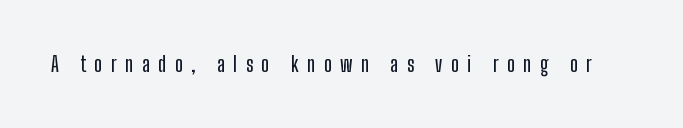
The image shows 21 px text type, upright; set unusually wide letter spacing (+0.4 em), not underlined.
